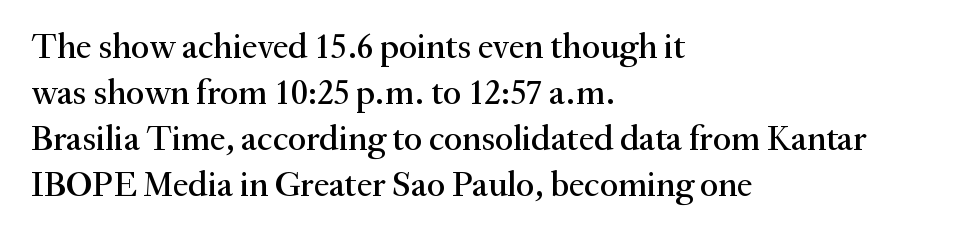
Q: Is the text italic (slanted)? A: No, it is upright.
Q: Is the typeface a serif or a sans-serif typeface? A: Serif.
Q: Is the text underlined? A: No.
Q: How is the paragraph aligned? A: Left-aligned.
Q: Is the spacing between letters normal or unusually wide? A: Normal.
Q: Is the spacing between lines tight, normal or loose? A: Normal.
Q: Width (condensed, normal, or wide)? A: Normal.
Q: Stroke contrast? A: Medium.
Q: x-height? A: Small.
Q: Monospaced? A: No.
